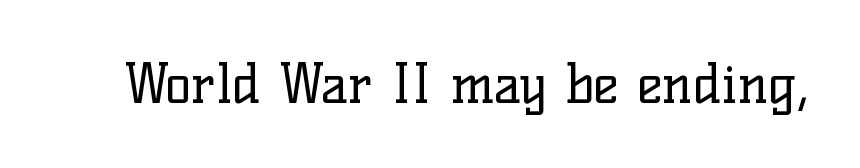
A typesetter would call this proportional, since set widths differ per character. Tall strokes in this sample are plumb rather than angled. This sample uses a serif face. No letter is thick-stroked: the sample isn't bold.
